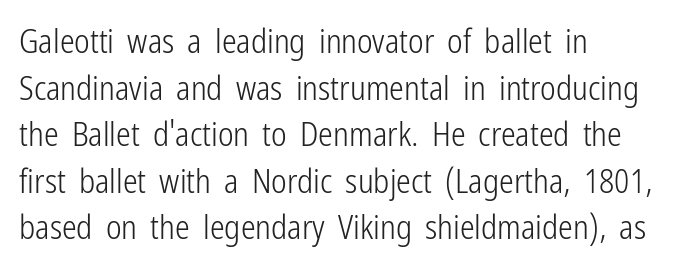
The image shows 33 px light, condensed sans-serif type, upright; set left-aligned, normal line spacing (1.41x), normal letter spacing, not underlined; low stroke contrast and a medium x-height.
